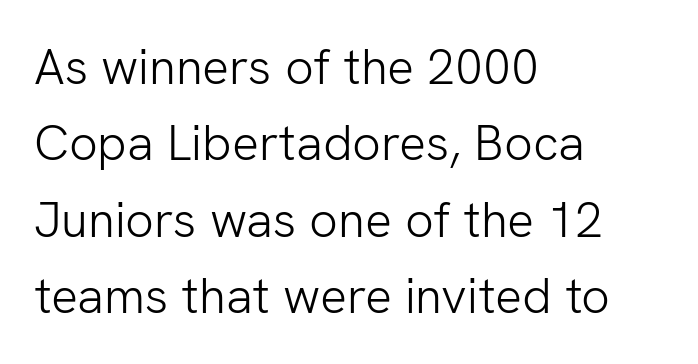
Q: Is the text bold? A: No.
Q: Is the text italic (slanted)? A: No, it is upright.
Q: Is the typeface a serif or a sans-serif typeface? A: Sans-serif.
Q: Is the text underlined? A: No.
Q: How is the paragraph aligned? A: Left-aligned.
Q: Is the spacing between letters normal or unusually wide? A: Normal.
Q: Is the spacing between lines tight, normal or loose? A: Normal.
Q: Width (condensed, normal, or wide)? A: Normal.
Q: Stroke contrast? A: Low.
Q: x-height? A: Medium.
Q: Monospaced? A: No.
